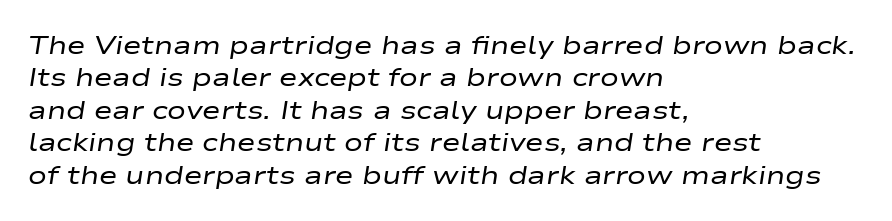
The image shows 25 px text type, italic (leaning right); set left-aligned, normal line spacing (1.3x), normal letter spacing, not underlined.
